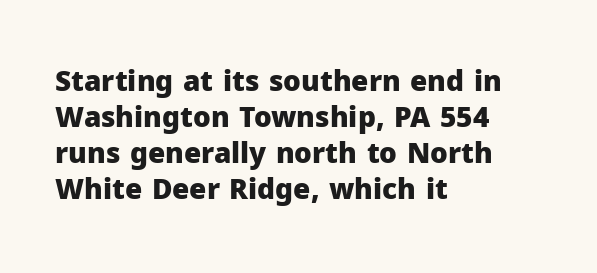
The image shows 28 px heavy sans-serif type, upright; set left-aligned, normal line spacing (1.29x), normal letter spacing, not underlined; low stroke contrast and a medium x-height.
